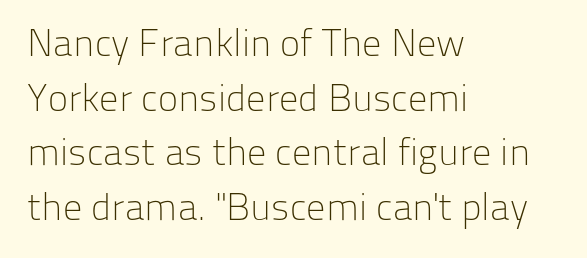
Q: Is the text bold? A: No.
Q: Is the text italic (slanted)? A: No, it is upright.
Q: Is the typeface a serif or a sans-serif typeface? A: Sans-serif.
Q: Is the text underlined? A: No.
Q: How is the paragraph aligned? A: Left-aligned.
Q: Is the spacing between letters normal or unusually wide? A: Normal.
Q: Is the spacing between lines tight, normal or loose? A: Normal.
Q: Width (condensed, normal, or wide)? A: Normal.
Q: Stroke contrast? A: Low.
Q: x-height? A: Medium.
Q: Monospaced? A: No.
